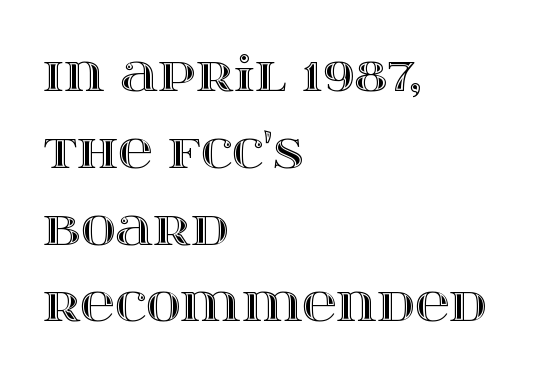
Note the varied advance widths — an 'i' is clearly narrower than an 'm'. Left-aligned paragraph, ragged on the right. These lines sit exactly where default settings would place them. The passage shown has conventional tracking throughout. The font's upright variant was chosen for this text. Descender tails drop into unmarked territory.
